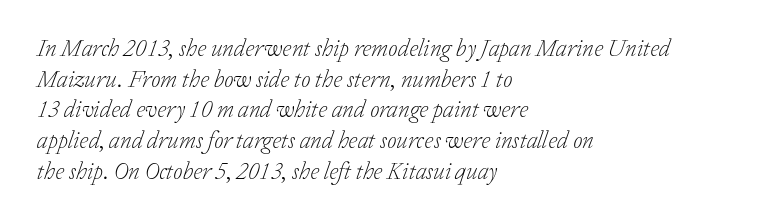
Would a proofreader flag this as italicized? Yes. Evenly set lines give the paragraph a standard silhouette. This rendering features lettering with no underline. No heavy texture on the line: the type isn't bold.
